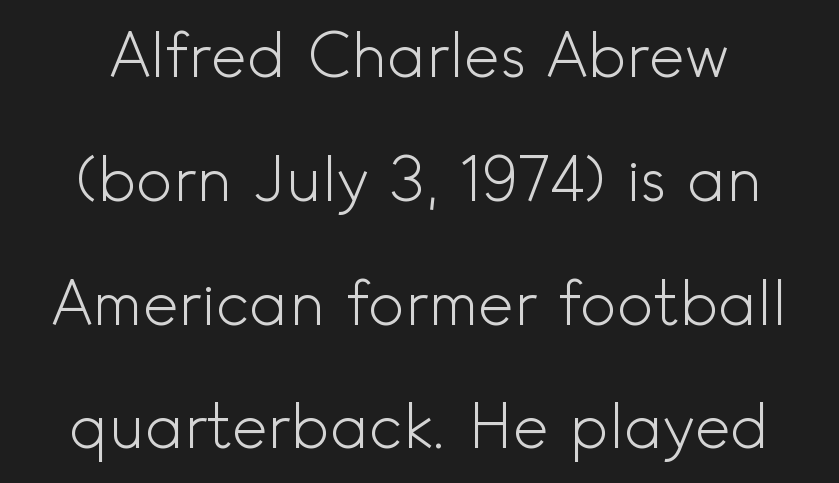
This block would shrink considerably if given ordinary leading; it's expanded now. Nothing sits at the stroke ends, so this counts as sans-serif. A clean baseline with only descenders dipping below it. Looks like regular typesetting: each glyph gets only the width it needs.
